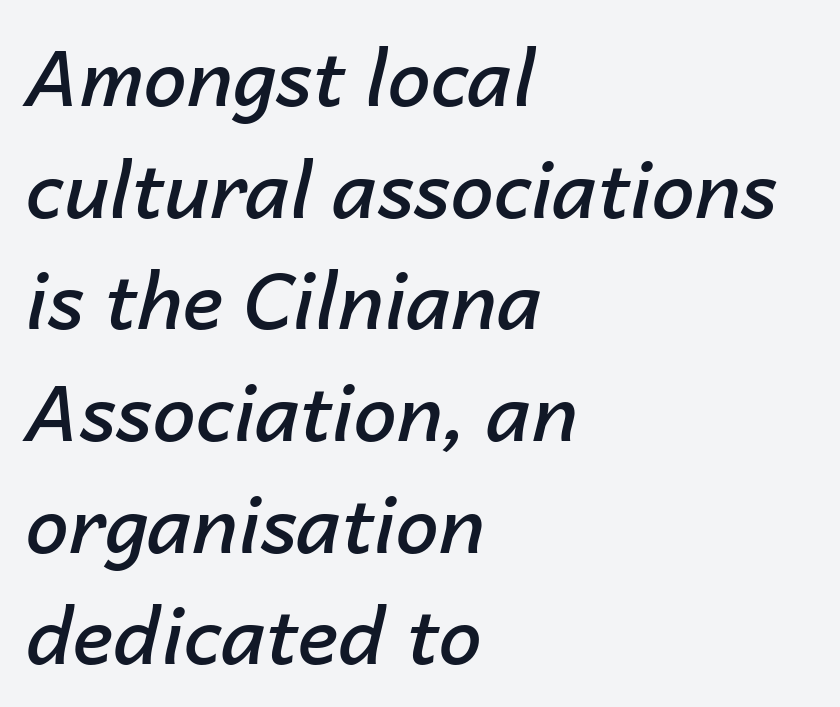
Q: Is the text bold? A: Semi-bold.
Q: Is the text italic (slanted)? A: Yes, it leans right by about 14 degrees.
Q: Is the text underlined? A: No.
Q: How is the paragraph aligned? A: Left-aligned.
Q: Is the spacing between letters normal or unusually wide? A: Normal.
Q: Is the spacing between lines tight, normal or loose? A: Normal.
Q: Width (condensed, normal, or wide)? A: Normal.
Q: Stroke contrast? A: Low.
Q: x-height? A: Medium.
Q: Monospaced? A: No.
